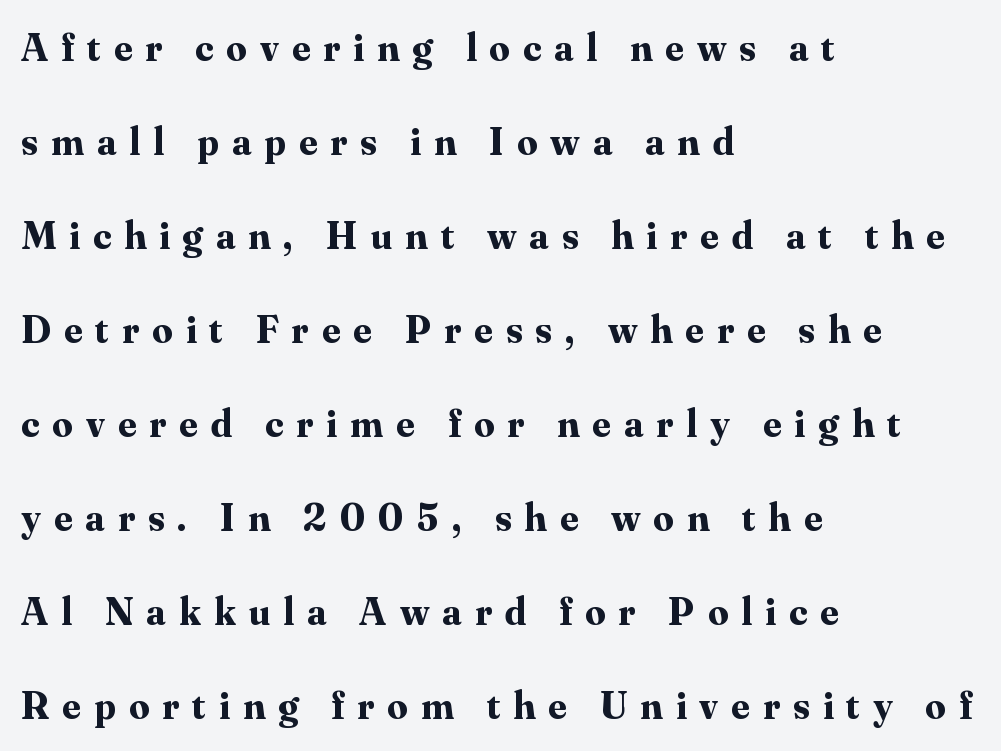
Characters remain perfectly vertical along every line. Notice the wide empty band between every row — that's loose leading. Varying glyph widths throughout — classic text-font behaviour. The zone under the glyphs is completely vacant.
